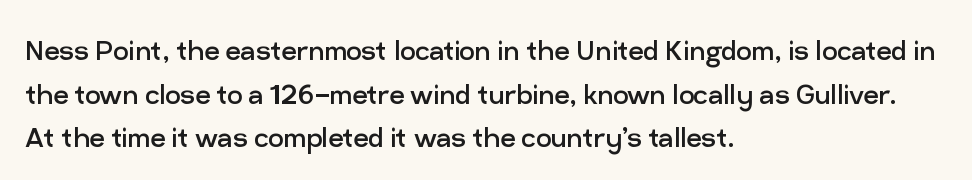
Spacing between characters is what you'd get straight out of the box. A typesetter would mark this as roman, not italic. Nothing heavy about these letters — not bold at all. Just letters on the line, the space beneath them empty. No feet cap the strokes, marking this as sans-serif type.
